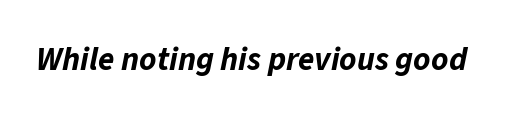
You can tell it's italic because the verticals aren't actually vertical. The passage shown is emphatically bold. Characters follow at the spacing the type designer built in. Rule under the text: the space is simply empty. Varying glyph widths throughout — classic text-font behaviour.
